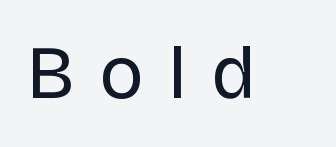
Q: Is the text bold? A: No.
Q: Is the text italic (slanted)? A: No, it is upright.
Q: Is the typeface a serif or a sans-serif typeface? A: Sans-serif.
Q: Is the text underlined? A: No.
Q: Is the spacing between letters normal or unusually wide? A: Unusually wide.
Q: Width (condensed, normal, or wide)? A: Normal.
Q: Stroke contrast? A: Low.
Q: x-height? A: Large.
Q: Monospaced? A: No.
